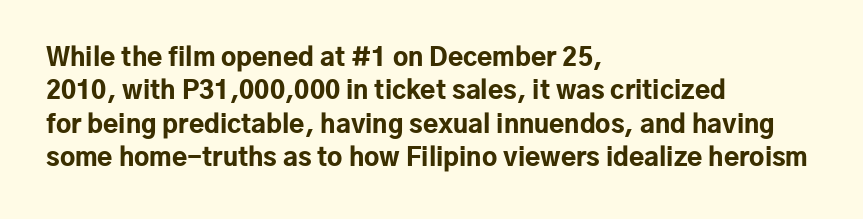
Q: Is the text bold? A: Yes.
Q: Is the text italic (slanted)? A: No, it is upright.
Q: Is the text underlined? A: No.
Q: How is the paragraph aligned? A: Left-aligned.
Q: Is the spacing between letters normal or unusually wide? A: Normal.
Q: Is the spacing between lines tight, normal or loose? A: Normal.
